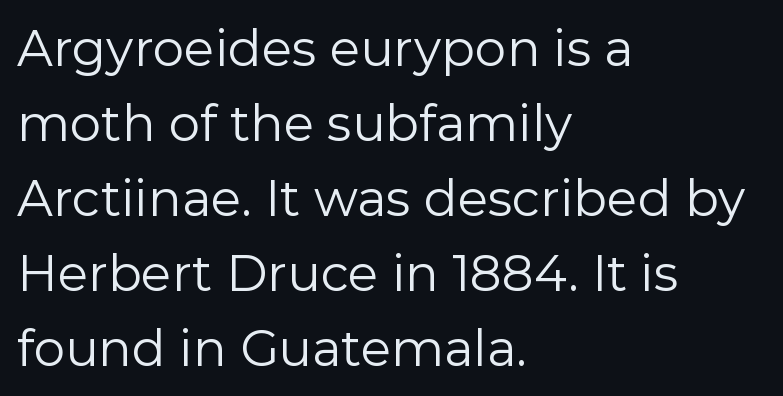
Q: Is the text bold? A: No.
Q: Is the text italic (slanted)? A: No, it is upright.
Q: Is the typeface a serif or a sans-serif typeface? A: Sans-serif.
Q: Is the text underlined? A: No.
Q: How is the paragraph aligned? A: Left-aligned.
Q: Is the spacing between letters normal or unusually wide? A: Normal.
Q: Is the spacing between lines tight, normal or loose? A: Normal.
Q: Width (condensed, normal, or wide)? A: Normal.
Q: Stroke contrast? A: Low.
Q: x-height? A: Medium.
Q: Monospaced? A: No.
